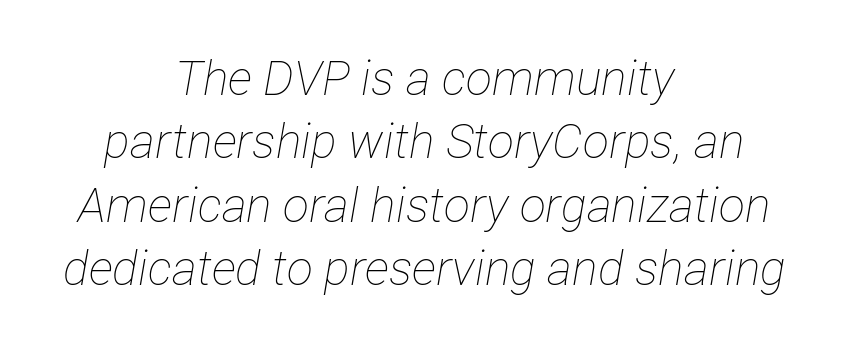
A centered setting, common on invitations and titles, is used for this passage. The vertical gap from one line to the next is medium. Look at the tracking — it's just the regular setting, nothing added. The words here are not underlined.
